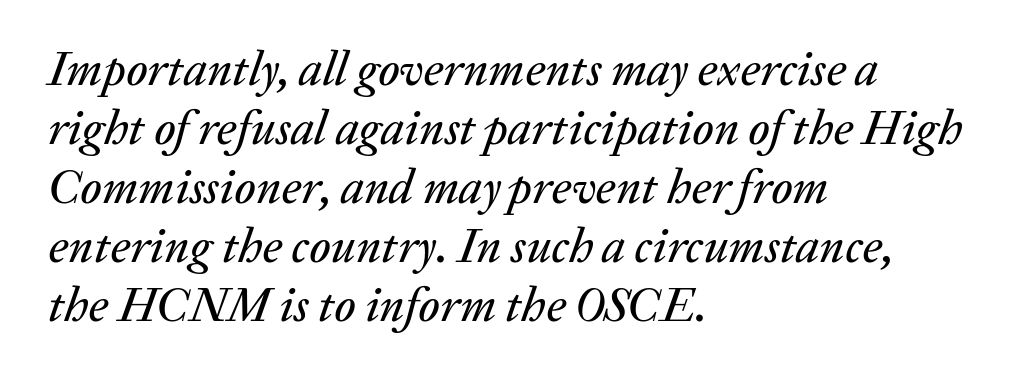
{"italic": "yes", "lean": "right", "slant_degrees": 20, "width": "normal", "stroke_contrast": "low", "x_height": "medium", "monospaced": "no", "underline": "no", "align": "left", "line_spacing_ratio": 1.23, "letter_spacing": "normal", "letter_spacing_em": 0.0, "glyph_px": 48}
